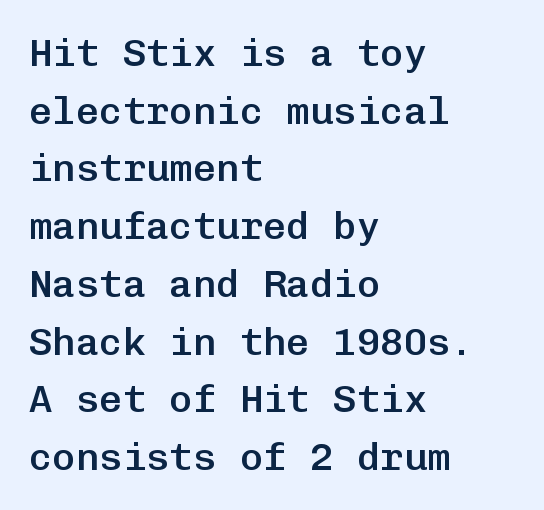
{"serif": "no", "italic": "no", "bold": "semi", "weight": "semibold", "width": "normal", "stroke_contrast": "low", "x_height": "medium", "monospaced": "yes", "underline": "no", "align": "left", "line_spacing": "normal", "line_spacing_ratio": 1.48, "letter_spacing": "normal", "letter_spacing_em": 0.0, "glyph_px": 39}
